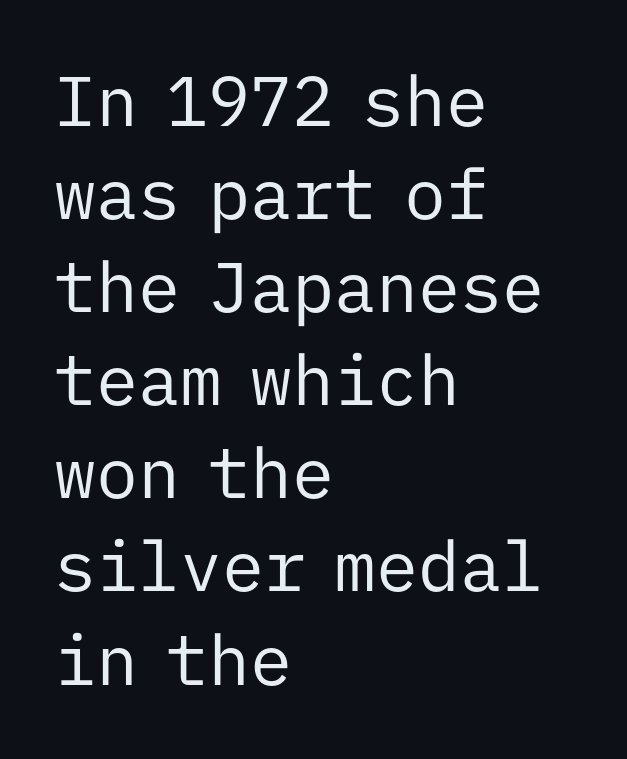
{"serif": "no", "italic": "no", "bold": "no", "weight": "regular", "width": "normal", "stroke_contrast": "low", "x_height": "medium", "monospaced": "yes", "underline": "no", "align": "left", "line_spacing": "normal", "line_spacing_ratio": 1.33, "letter_spacing": "normal", "letter_spacing_em": 0.0, "glyph_px": 70}
